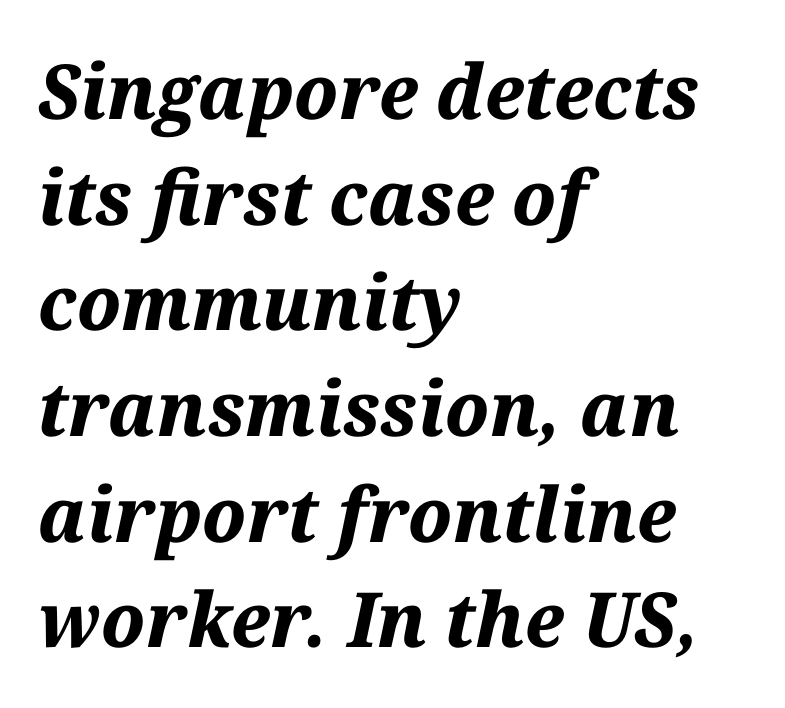
Q: Is the text bold? A: Yes.
Q: Is the text italic (slanted)? A: Yes, it leans right by about 12 degrees.
Q: Is the text underlined? A: No.
Q: How is the paragraph aligned? A: Left-aligned.
Q: Is the spacing between letters normal or unusually wide? A: Normal.
Q: Is the spacing between lines tight, normal or loose? A: Normal.
Q: Width (condensed, normal, or wide)? A: Normal.
Q: Stroke contrast? A: Medium.
Q: x-height? A: Medium.
Q: Monospaced? A: No.
